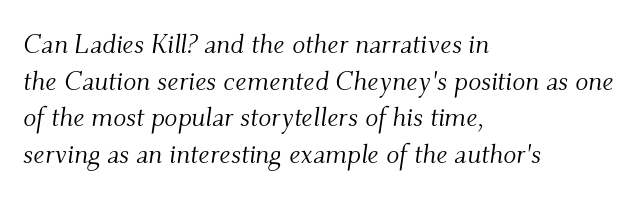
Q: Is the text bold? A: No.
Q: Is the text italic (slanted)? A: Yes, it leans right by about 9 degrees.
Q: Is the text underlined? A: No.
Q: How is the paragraph aligned? A: Left-aligned.
Q: Is the spacing between letters normal or unusually wide? A: Normal.
Q: Is the spacing between lines tight, normal or loose? A: Normal.
